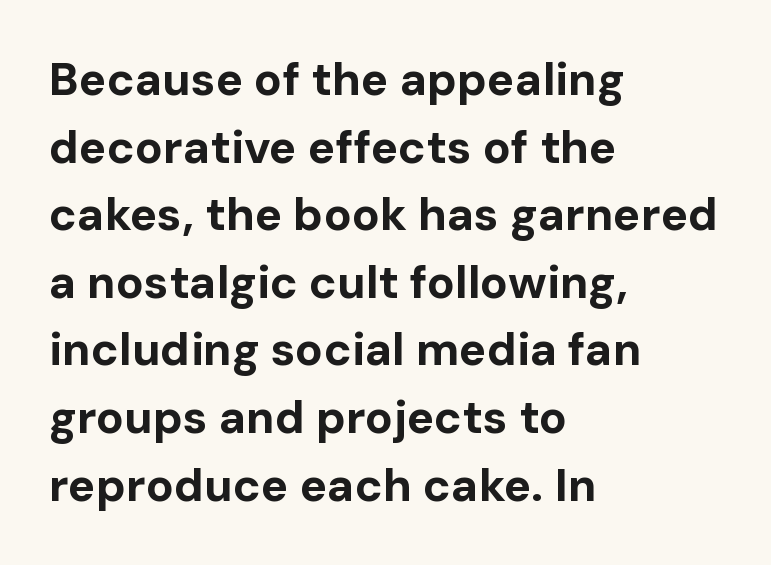
How would I describe the line gaps? Plain and ordinary. Casual observation: everything's shoved over to the left. On the weight axis this lands at bold, roughly 700. The rendering uses natural spacing where letterforms have individual widths. Spacing between characters is what you'd get straight out of the box. The letters carry no serifs — their stems end cleanly without finishing strokes.
